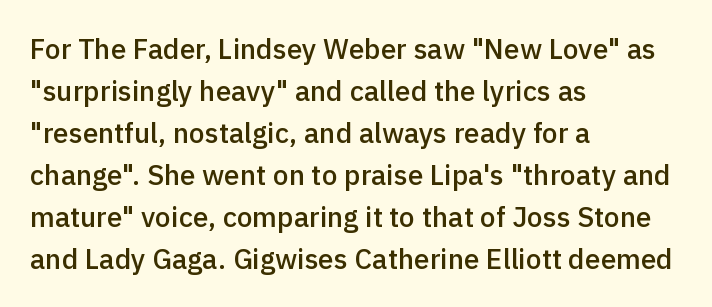
{"serif": "no", "italic": "no", "bold": "semi", "weight": "semibold", "width": "normal", "x_height": "medium", "monospaced": "no", "underline": "no", "align": "left", "line_spacing": "normal", "line_spacing_ratio": 1.5, "letter_spacing": "normal", "letter_spacing_em": 0.0, "glyph_px": 28}
